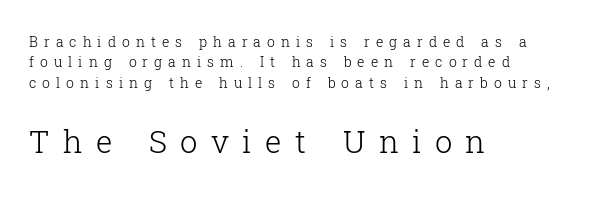
The image shows 31 px light serif type, upright; set left-aligned, normal line spacing (1.45x), unusually wide letter spacing (+0.43 em), not underlined; the second (bottom) block is 2.21x larger; low stroke contrast and a medium x-height.
